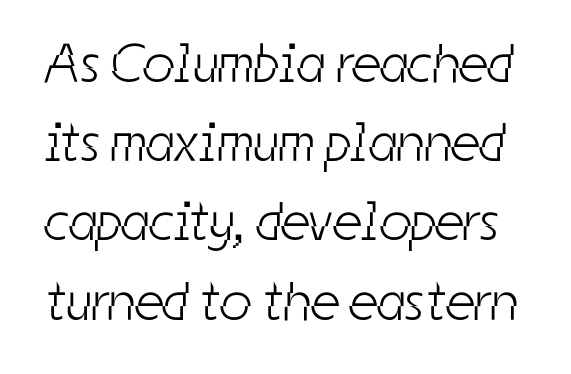
{"serif": "no", "bold": "no", "weight": "light", "width": "condensed", "stroke_contrast": "low", "x_height": "medium", "monospaced": "no", "underline": "no", "line_spacing": "normal", "line_spacing_ratio": 1.44, "letter_spacing": "normal", "letter_spacing_em": 0.0, "glyph_px": 55}
